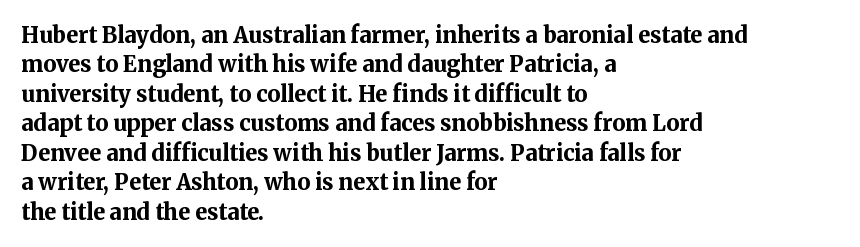
The vertical gap from one line to the next is medium. The rendering uses a bold face; every stroke is thick and dark. When letters stand straight like this, we call the style roman or upright. A typesetter would call this zero additional tracking.
